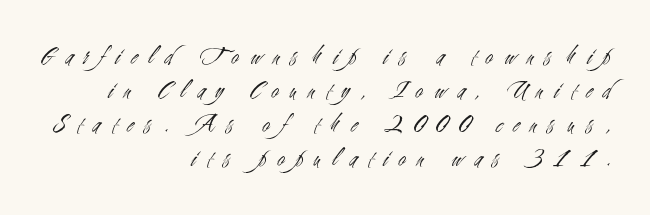
The image shows 26 px text type; set right-aligned, normal line spacing (1.31x), unusually wide letter spacing (+0.43 em), not underlined.
